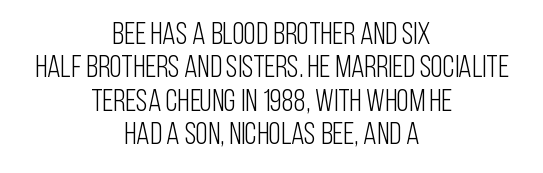
{"serif": "no", "italic": "no", "bold": "no", "weight": "light", "width": "condensed", "stroke_contrast": "low", "x_height": "large", "monospaced": "no", "underline": "no", "align": "center", "line_spacing": "tight", "line_spacing_ratio": 1.08, "letter_spacing": "normal", "letter_spacing_em": 0.0, "glyph_px": 31}
